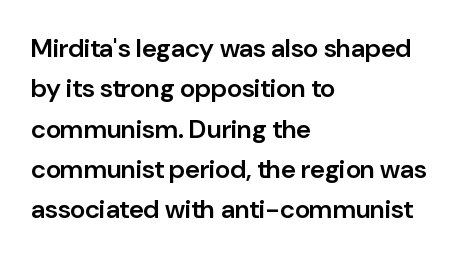
Q: Is the text bold? A: Semi-bold.
Q: Is the text italic (slanted)? A: No, it is upright.
Q: Is the text underlined? A: No.
Q: How is the paragraph aligned? A: Left-aligned.
Q: Is the spacing between letters normal or unusually wide? A: Normal.
Q: Is the spacing between lines tight, normal or loose? A: Normal.
